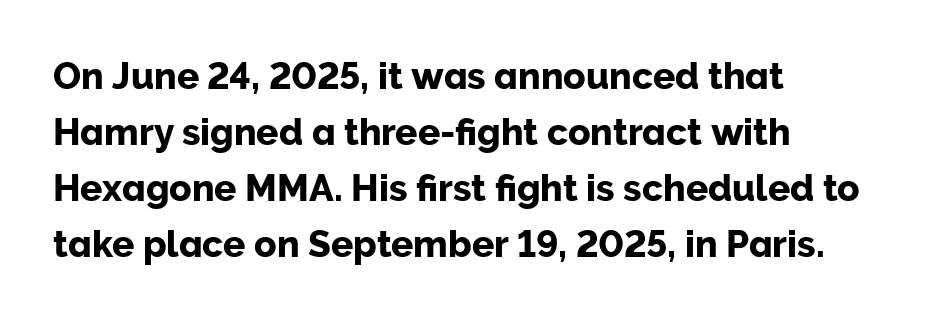
Q: Is the text italic (slanted)? A: No, it is upright.
Q: Is the typeface a serif or a sans-serif typeface? A: Sans-serif.
Q: Is the text underlined? A: No.
Q: How is the paragraph aligned? A: Left-aligned.
Q: Is the spacing between letters normal or unusually wide? A: Normal.
Q: Is the spacing between lines tight, normal or loose? A: Normal.
Q: Width (condensed, normal, or wide)? A: Normal.
Q: Stroke contrast? A: Low.
Q: x-height? A: Medium.
Q: Monospaced? A: No.
